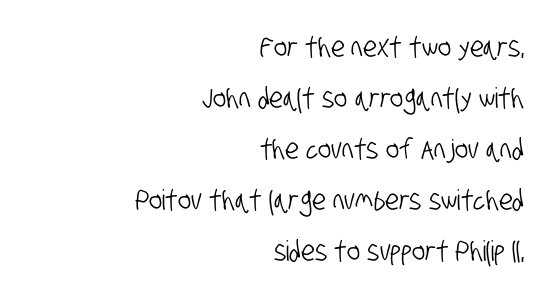
The image shows 28 px condensed sans-serif type; set right-aligned, line spacing 1.82x, normal letter spacing, not underlined; low stroke contrast and a large x-height.
